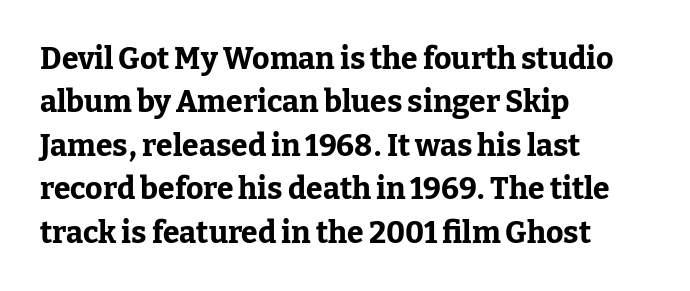
The image shows 30 px bold serif type, upright; set left-aligned, normal line spacing (1.45x), normal letter spacing, not underlined; low stroke contrast and a medium x-height.
